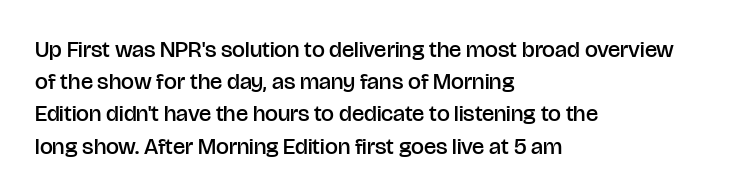
{"italic": "no", "bold": "semi", "underline": "no", "align": "left", "line_spacing": "normal", "line_spacing_ratio": 1.4, "letter_spacing": "normal", "letter_spacing_em": 0.0, "glyph_px": 23}
